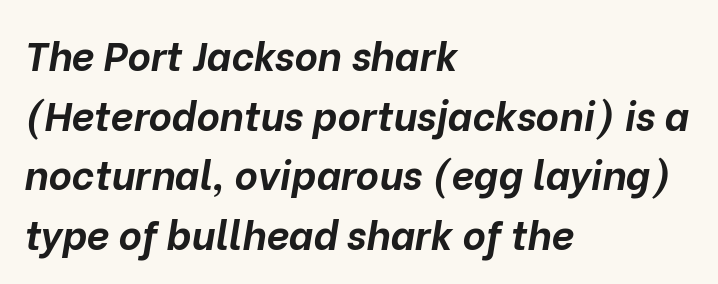
The lines are quadded left. Character widths vary here, with narrow letters taking less room than wide ones. The axis of the letterforms is tilted away from vertical. This block has exactly the height ordinary leading produces. Nothing unusual about the tracking: characters are spaced as the font intends.
